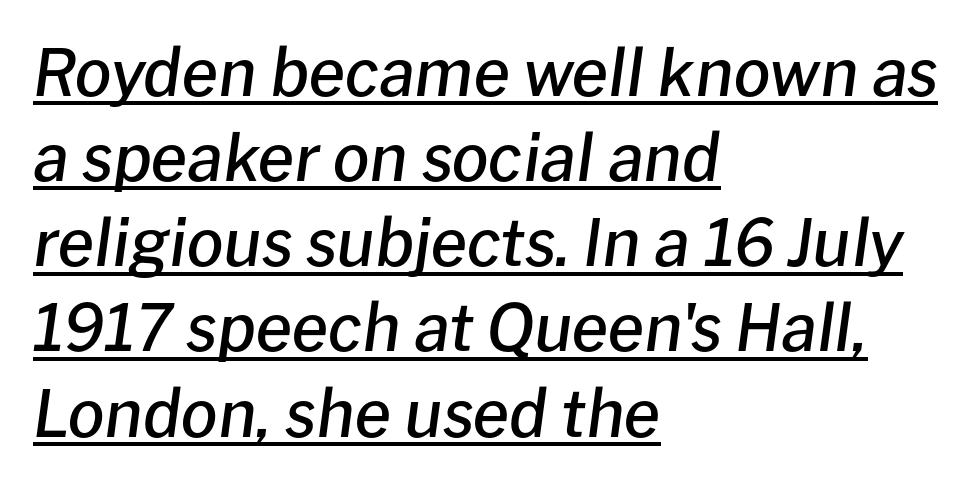
The image shows 65 px semibold type, italic (leaning right); set left-aligned, normal line spacing (1.31x), normal letter spacing, underlined; low stroke contrast and a medium x-height.
